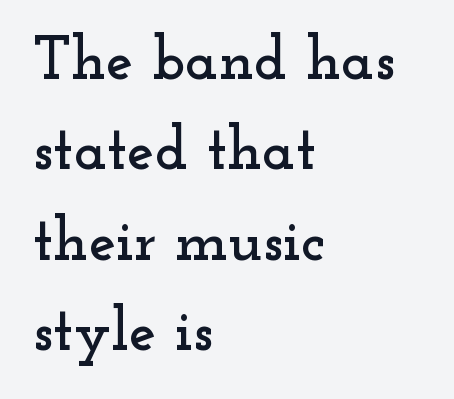
{"serif": "yes", "italic": "no", "width": "wide", "stroke_contrast": "low", "x_height": "small", "monospaced": "no", "underline": "no", "align": "left", "line_spacing": "normal", "line_spacing_ratio": 1.48, "letter_spacing": "normal", "letter_spacing_em": 0.0, "glyph_px": 61}
